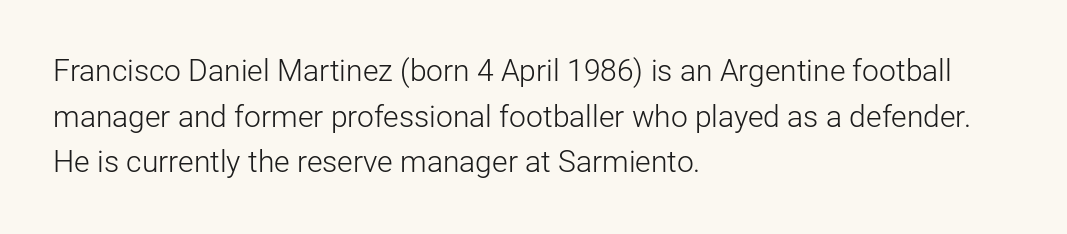
The image shows 30 px light sans-serif type, upright; set left-aligned, normal line spacing (1.52x), normal letter spacing, not underlined; low stroke contrast and a medium x-height.
